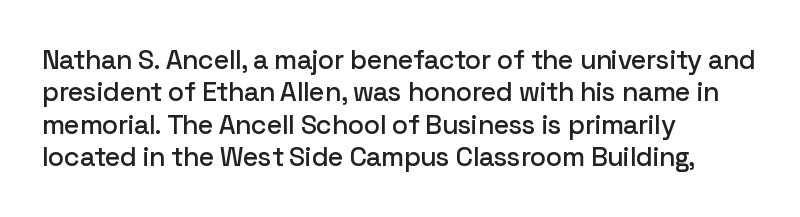
{"italic": "no", "underline": "no", "align": "left", "line_spacing_ratio": 1.2, "letter_spacing": "normal", "letter_spacing_em": 0.0, "glyph_px": 27}
